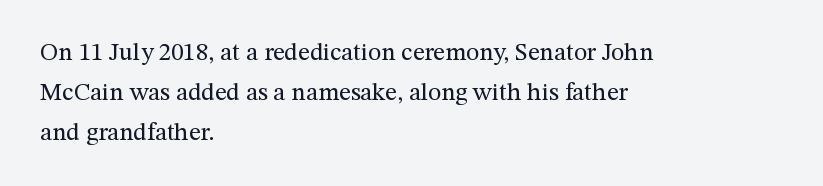
The image shows 25 px text type, upright; set left-aligned, normal line spacing (1.6x), normal letter spacing, not underlined.
